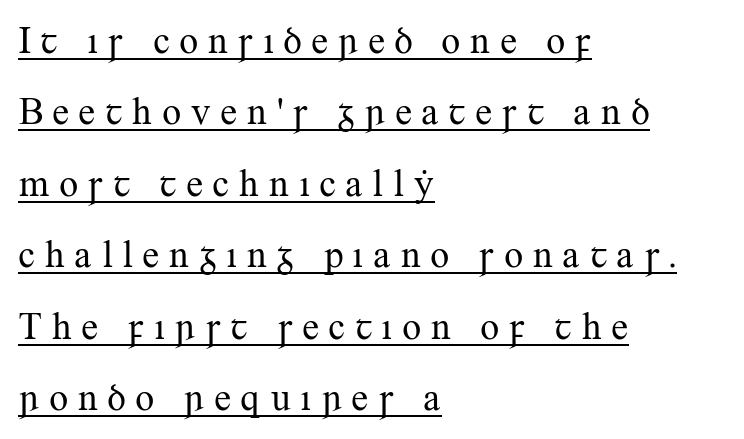
{"serif": "yes", "italic": "no", "bold": "no", "weight": "regular", "width": "normal", "stroke_contrast": "medium", "x_height": "small", "monospaced": "no", "underline": "yes", "align": "left", "line_spacing_ratio": 1.88, "letter_spacing": "wide", "letter_spacing_em": 0.23, "glyph_px": 38}
